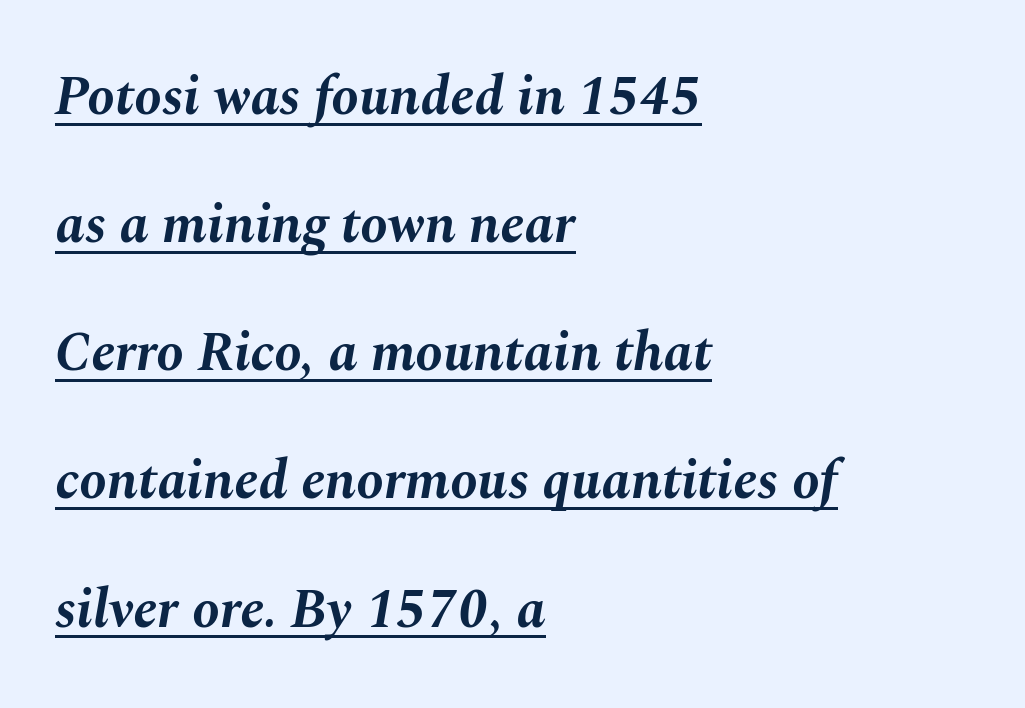
{"italic": "yes", "lean": "right", "slant_degrees": 10, "bold": "yes", "weight": "bold", "width": "normal", "stroke_contrast": "medium", "x_height": "medium", "monospaced": "no", "underline": "yes", "align": "left", "line_spacing": "loose", "line_spacing_ratio": 2.33, "letter_spacing": "normal", "letter_spacing_em": 0.0, "glyph_px": 55}
